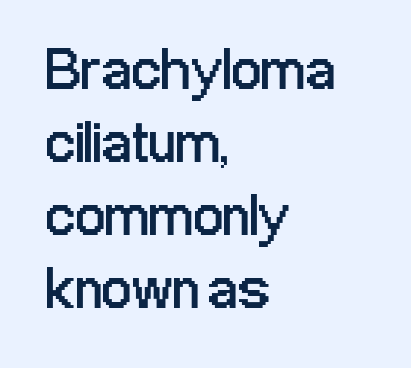
The image shows 59 px regular-weight, condensed sans-serif type, upright; set left-aligned, line spacing 1.24x, normal letter spacing, not underlined; low stroke contrast and a medium x-height.
